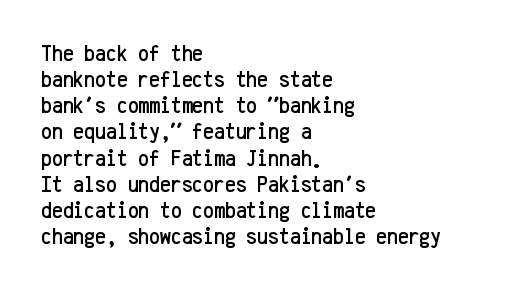
{"italic": "no", "underline": "no", "align": "left", "line_spacing": "tight", "line_spacing_ratio": 1.09, "letter_spacing": "normal", "letter_spacing_em": 0.0, "glyph_px": 24}
